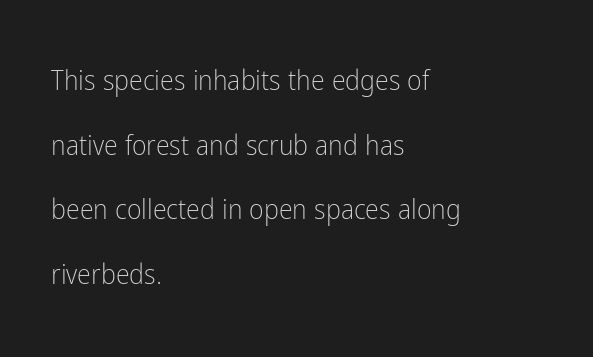
Varying glyph widths throughout — classic text-font behaviour. The weight would be labelled regular, book, light, or lighter still. In terms of letterform style, serifs are entirely absent. Compared with typical body copy, the letter spacing here is the same. Which margin do the lines hug? The left one — the right edge is uneven. Quick note: not italic, upright.
